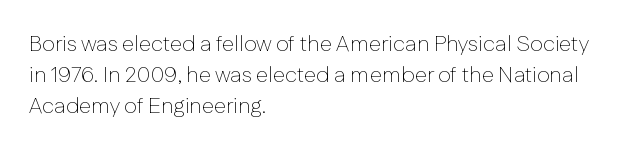
The image shows 22 px text type, upright; set left-aligned, normal line spacing (1.42x), normal letter spacing, not underlined.
